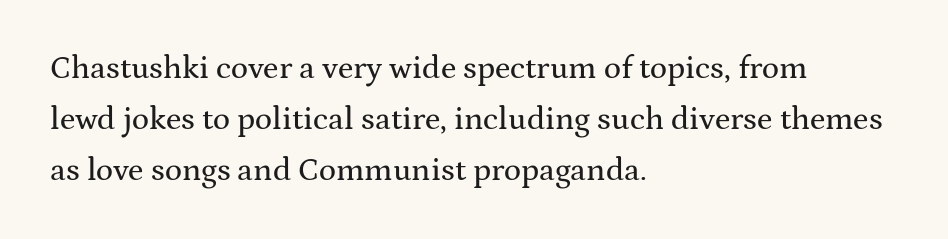
Standard letterfit; no display-style spreading of the glyphs. Here the designer chose a conventional face with non-uniform glyph widths. A roman cut, with each character standing at attention. Short and long lines alike share a common starting point at left. The foot of each line stays bare and open. Rows of type keep a routine distance in the vertical direction.
